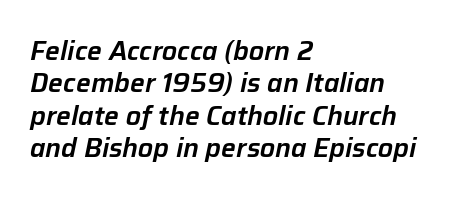
Q: Is the text italic (slanted)? A: Yes, it leans right by about 12 degrees.
Q: Is the text underlined? A: No.
Q: How is the paragraph aligned? A: Left-aligned.
Q: Is the spacing between letters normal or unusually wide? A: Normal.
Q: Is the spacing between lines tight, normal or loose? A: Normal.
